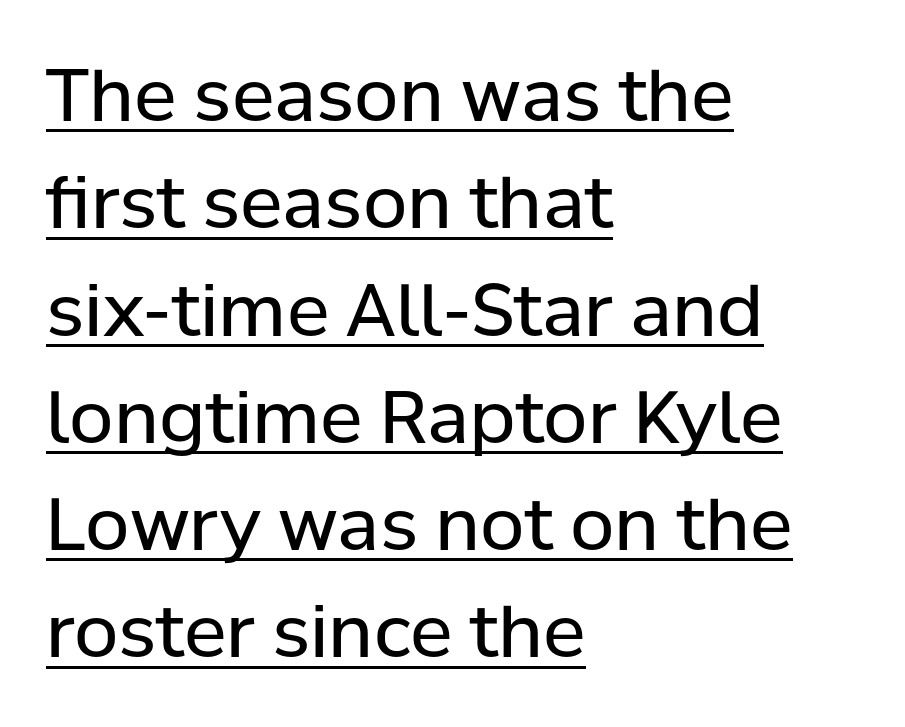
Q: Is the text bold? A: No.
Q: Is the text italic (slanted)? A: No, it is upright.
Q: Is the typeface a serif or a sans-serif typeface? A: Sans-serif.
Q: Is the text underlined? A: Yes.
Q: How is the paragraph aligned? A: Left-aligned.
Q: Is the spacing between letters normal or unusually wide? A: Normal.
Q: Is the spacing between lines tight, normal or loose? A: Normal.
Q: Width (condensed, normal, or wide)? A: Normal.
Q: Stroke contrast? A: Low.
Q: x-height? A: Medium.
Q: Monospaced? A: No.
